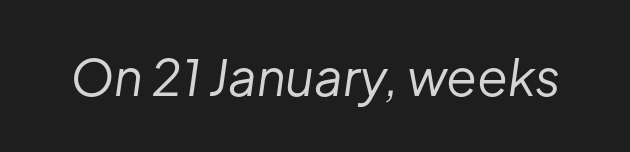
Proportional: the letters do not fall into vertical columns. Rendered with sloped, italic letterforms. The letterforms sit at book weight or below. Inter-character spacing is left at the font's built-in metrics. This rendering features lettering with no underline.
